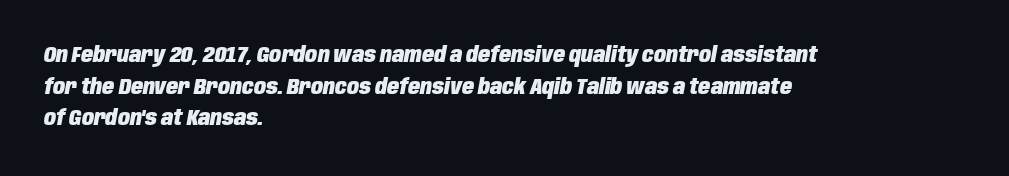
Q: Is the text bold? A: Yes.
Q: Is the text italic (slanted)? A: Yes, it leans right by about 10 degrees.
Q: Is the text underlined? A: No.
Q: How is the paragraph aligned? A: Left-aligned.
Q: Is the spacing between letters normal or unusually wide? A: Normal.
Q: Is the spacing between lines tight, normal or loose? A: Normal.
